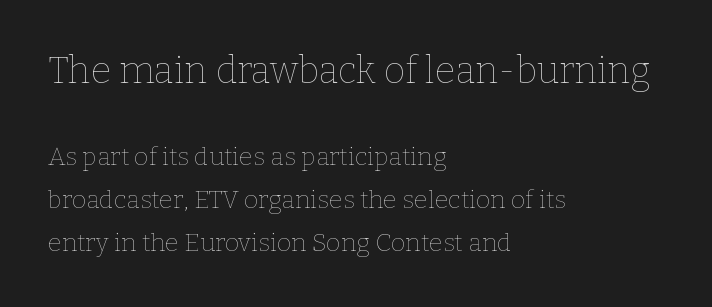
The image shows 37 px thin type, upright; set left-aligned, line spacing 1.72x, normal letter spacing, not underlined; the first (top) block is 1.48x larger; low stroke contrast and a medium x-height.
